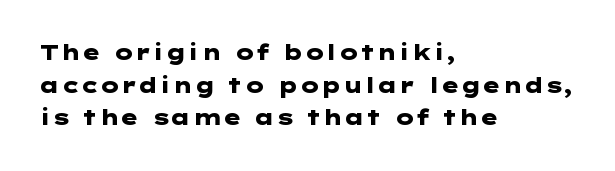
{"italic": "no", "bold": "yes", "underline": "no", "align": "left", "line_spacing": "normal", "line_spacing_ratio": 1.55, "letter_spacing": "normal", "letter_spacing_em": 0.0, "glyph_px": 21}
